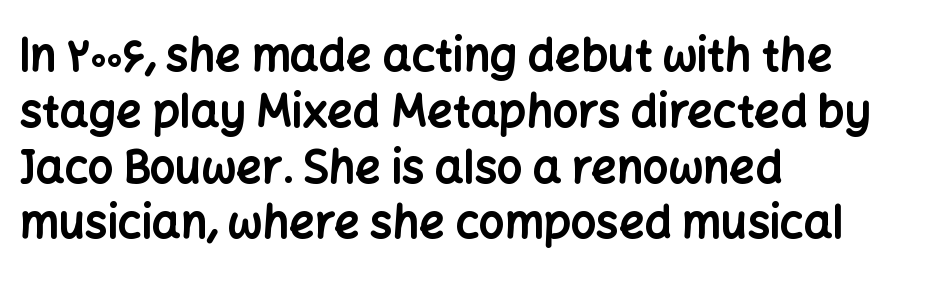
{"serif": "no", "italic": "no", "bold": "yes", "weight": "bold", "width": "normal", "stroke_contrast": "low", "x_height": "medium", "monospaced": "no", "underline": "no", "align": "left", "line_spacing_ratio": 1.24, "letter_spacing": "normal", "letter_spacing_em": 0.0, "glyph_px": 45}
